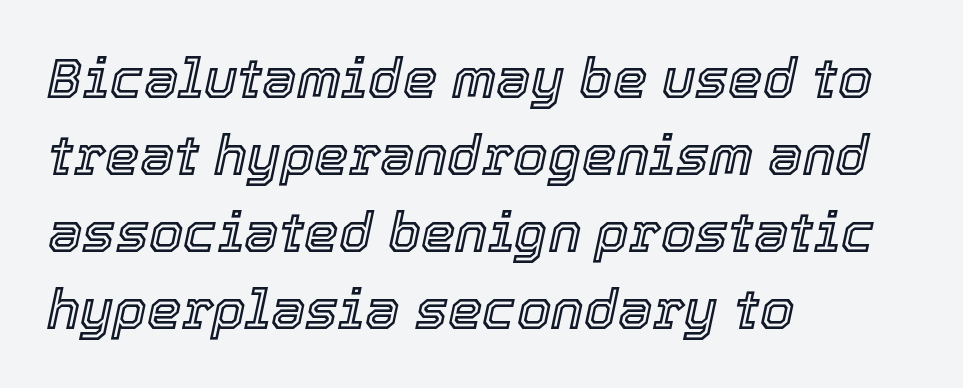
{"italic": "yes", "lean": "right", "slant_degrees": 12, "width": "normal", "x_height": "medium", "monospaced": "no", "underline": "no", "align": "left", "line_spacing": "normal", "line_spacing_ratio": 1.4, "letter_spacing": "normal", "letter_spacing_em": 0.0, "glyph_px": 55}
